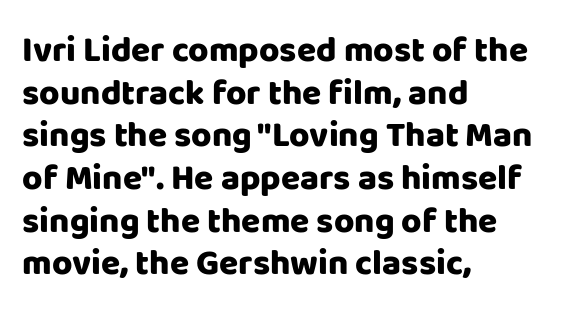
Q: Is the text bold? A: Yes.
Q: Is the text italic (slanted)? A: No, it is upright.
Q: Is the typeface a serif or a sans-serif typeface? A: Sans-serif.
Q: Is the text underlined? A: No.
Q: How is the paragraph aligned? A: Left-aligned.
Q: Is the spacing between letters normal or unusually wide? A: Normal.
Q: Width (condensed, normal, or wide)? A: Normal.
Q: Stroke contrast? A: Low.
Q: x-height? A: Large.
Q: Monospaced? A: No.
